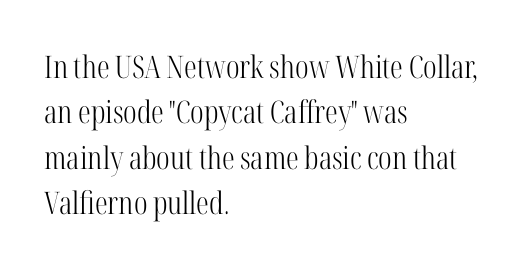
Q: Is the text bold? A: No.
Q: Is the text italic (slanted)? A: No, it is upright.
Q: Is the typeface a serif or a sans-serif typeface? A: Serif.
Q: Is the text underlined? A: No.
Q: How is the paragraph aligned? A: Left-aligned.
Q: Is the spacing between letters normal or unusually wide? A: Normal.
Q: Is the spacing between lines tight, normal or loose? A: Normal.
Q: Width (condensed, normal, or wide)? A: Condensed.
Q: Stroke contrast? A: High.
Q: x-height? A: Medium.
Q: Monospaced? A: No.
